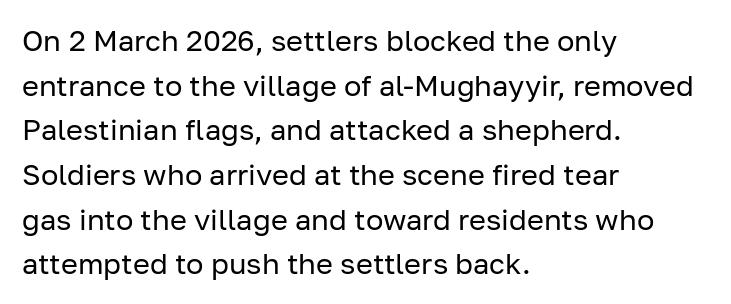
The image shows 29 px regular-weight sans-serif type, upright; set left-aligned, normal line spacing (1.54x), normal letter spacing, not underlined; low stroke contrast and a medium x-height.
